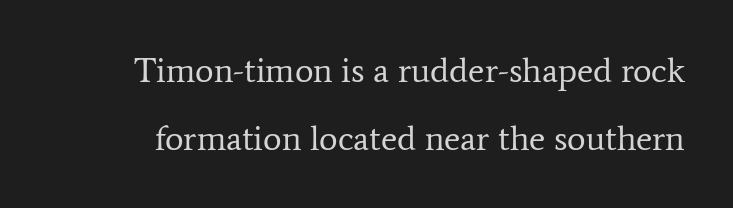
The image shows 35 px regular-weight serif type, upright; set loose line spacing (1.93x), normal letter spacing, not underlined; low stroke contrast and a medium x-height.
